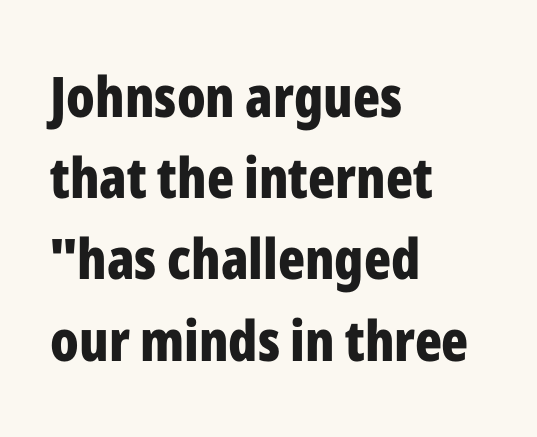
The image shows 56 px bold, condensed sans-serif type, upright; set left-aligned, normal line spacing (1.45x), normal letter spacing, not underlined; low stroke contrast and a medium x-height.
